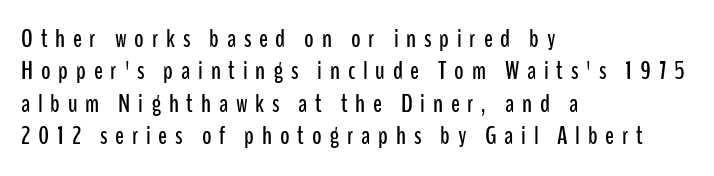
{"italic": "no", "underline": "no", "align": "left", "line_spacing": "normal", "line_spacing_ratio": 1.25, "letter_spacing": "wide", "letter_spacing_em": 0.3, "glyph_px": 26}
